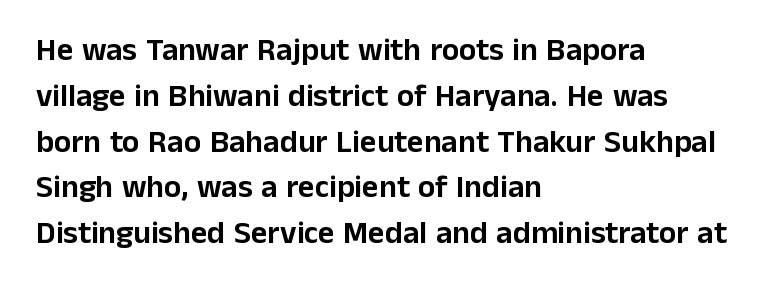
{"serif": "no", "italic": "no", "width": "normal", "stroke_contrast": "low", "x_height": "medium", "monospaced": "no", "underline": "no", "align": "left", "line_spacing": "normal", "line_spacing_ratio": 1.43, "letter_spacing": "normal", "letter_spacing_em": 0.0, "glyph_px": 32}
